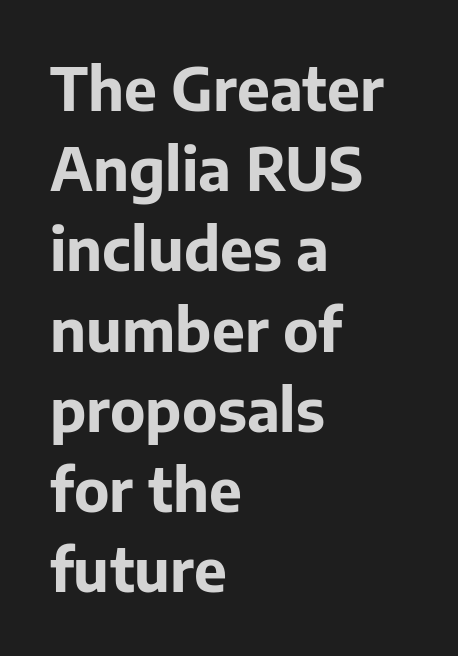
Q: Is the text bold? A: Yes.
Q: Is the text italic (slanted)? A: No, it is upright.
Q: Is the typeface a serif or a sans-serif typeface? A: Sans-serif.
Q: Is the text underlined? A: No.
Q: How is the paragraph aligned? A: Left-aligned.
Q: Is the spacing between letters normal or unusually wide? A: Normal.
Q: Is the spacing between lines tight, normal or loose? A: Normal.
Q: Width (condensed, normal, or wide)? A: Normal.
Q: Stroke contrast? A: Low.
Q: x-height? A: Medium.
Q: Monospaced? A: No.
